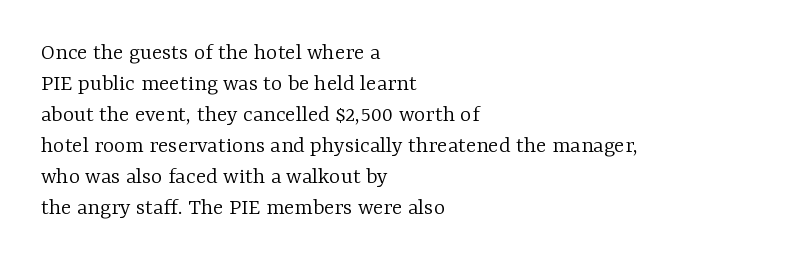
{"italic": "no", "bold": "no", "underline": "no", "align": "left", "line_spacing": "normal", "line_spacing_ratio": 1.29, "letter_spacing": "normal", "letter_spacing_em": 0.0, "glyph_px": 24}
